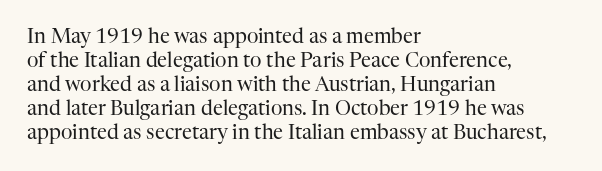
The image shows 20 px text type, upright; set left-aligned, line spacing 1.2x, normal letter spacing, not underlined.
